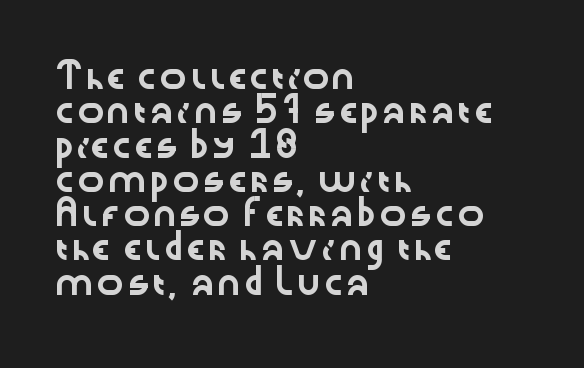
If you drew a ruler down the left edge, every line would touch it. Any mark beneath the type? The region is blank. Vertical spacing — default. It's the straight-up-and-down kind of type.
